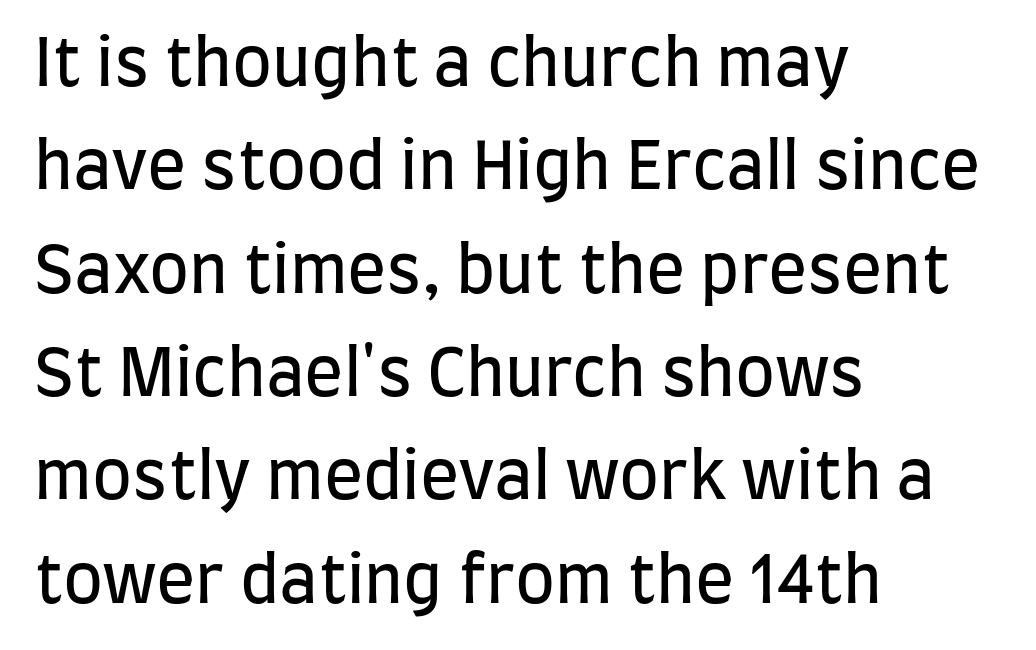
The image shows 65 px regular-weight, condensed sans-serif type, upright; set left-aligned, normal line spacing (1.59x), normal letter spacing, not underlined; low stroke contrast and a large x-height.
